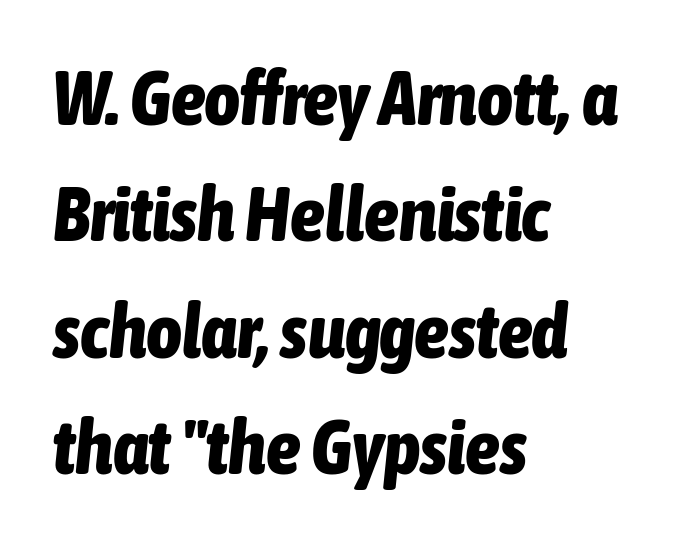
The image shows 77 px bold, condensed type, italic (leaning right); set left-aligned, normal line spacing (1.51x), normal letter spacing, not underlined; low stroke contrast and a medium x-height.
